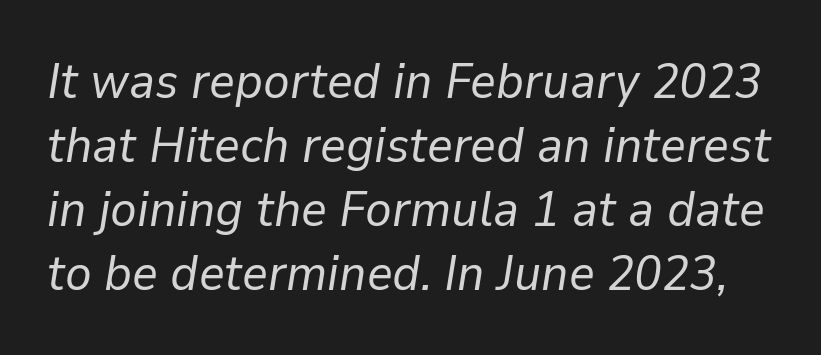
Q: Is the text bold? A: No.
Q: Is the text italic (slanted)? A: Yes, it leans right by about 9 degrees.
Q: Is the text underlined? A: No.
Q: Is the spacing between letters normal or unusually wide? A: Normal.
Q: Is the spacing between lines tight, normal or loose? A: Normal.
Q: Width (condensed, normal, or wide)? A: Normal.
Q: Stroke contrast? A: Low.
Q: x-height? A: Medium.
Q: Monospaced? A: No.
